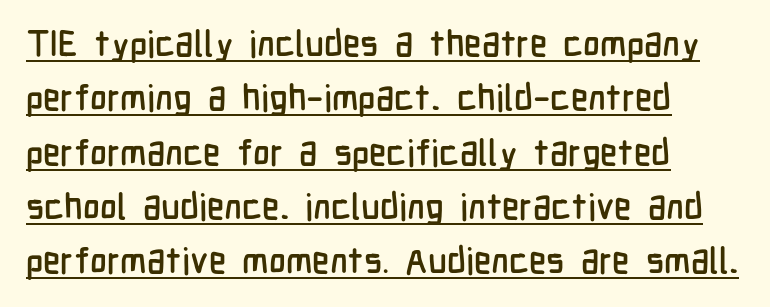
The image shows 36 px condensed sans-serif type, upright; set left-aligned, normal line spacing (1.51x), normal letter spacing, underlined; low stroke contrast and a medium x-height.
